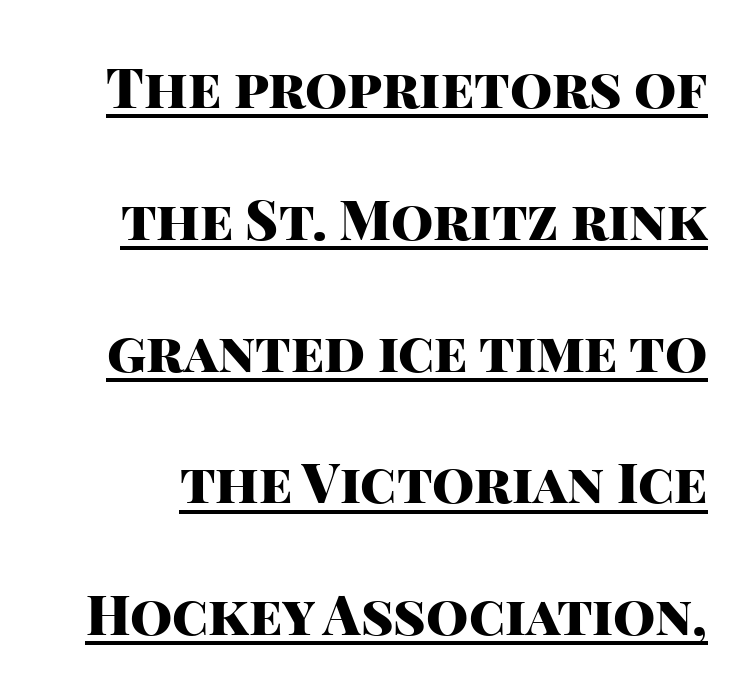
Q: Is the text bold? A: Yes.
Q: Is the text italic (slanted)? A: No, it is upright.
Q: Is the typeface a serif or a sans-serif typeface? A: Sans-serif.
Q: Is the text underlined? A: Yes.
Q: Is the spacing between letters normal or unusually wide? A: Normal.
Q: Is the spacing between lines tight, normal or loose? A: Loose.
Q: Width (condensed, normal, or wide)? A: Normal.
Q: Stroke contrast? A: High.
Q: x-height? A: Large.
Q: Monospaced? A: No.
